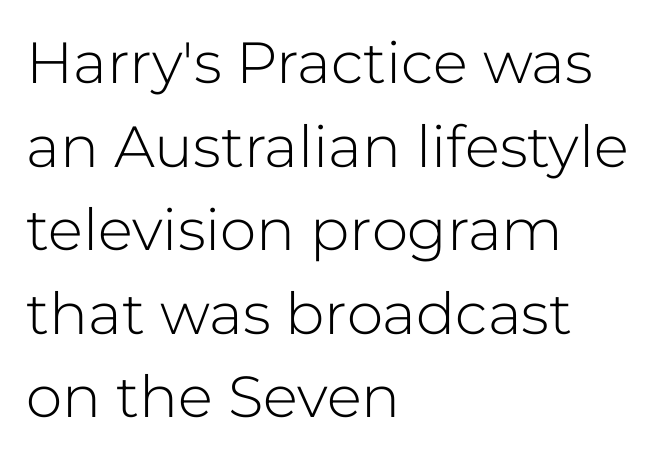
Is there any slant? The stems are plumb. Stems and bowls with no extra thickness — not bold. Letter spacing: default. Horizontally, the lines are justified to the leading edge only. The text was rendered using a sans face with plain stroke endings.
